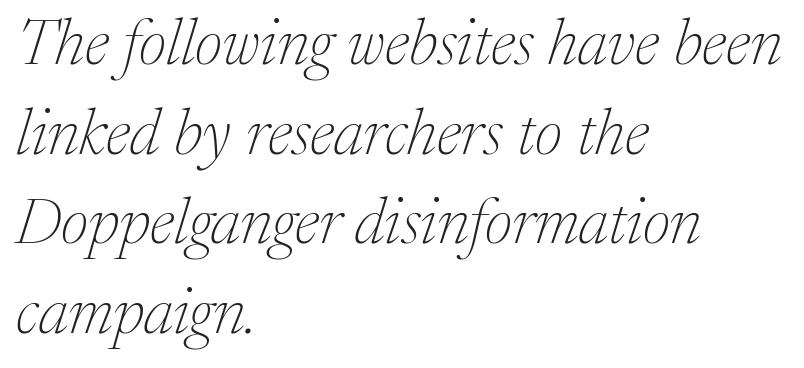
The passage shown leans; its letterforms are oblique. These lines stack with their left ends in a neat column. The passage shown is typed in a proportional face where columns would drift. Caption: standard tracking, unaltered.
